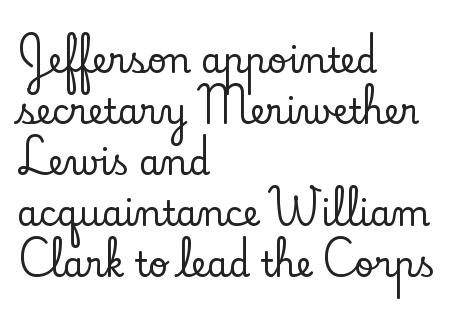
The paragraph has a hard left edge and a soft right edge. The passage shown is not underscored anywhere. In terms of posture, this sample is upright. These lines are composed in type with serifs.
